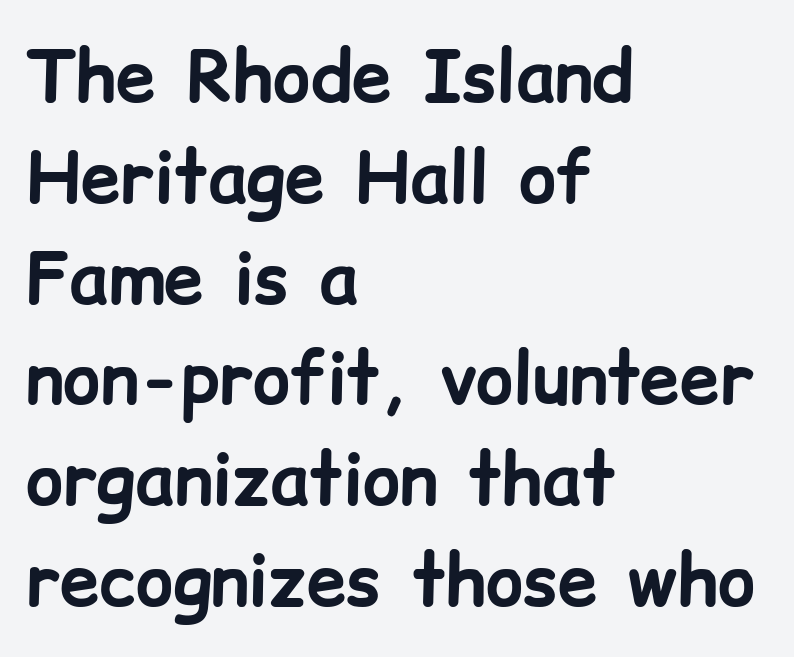
The image shows 71 px bold sans-serif type, upright; set left-aligned, normal line spacing (1.42x), normal letter spacing, not underlined; low stroke contrast and a medium x-height.
